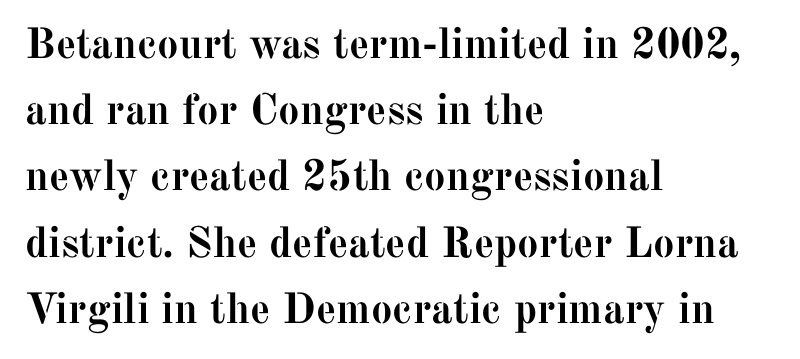
{"serif": "yes", "italic": "no", "bold": "yes", "weight": "semibold", "width": "normal", "stroke_contrast": "medium", "x_height": "medium", "monospaced": "no", "underline": "no", "align": "left", "line_spacing": "normal", "line_spacing_ratio": 1.54, "letter_spacing": "normal", "letter_spacing_em": 0.0, "glyph_px": 43}
